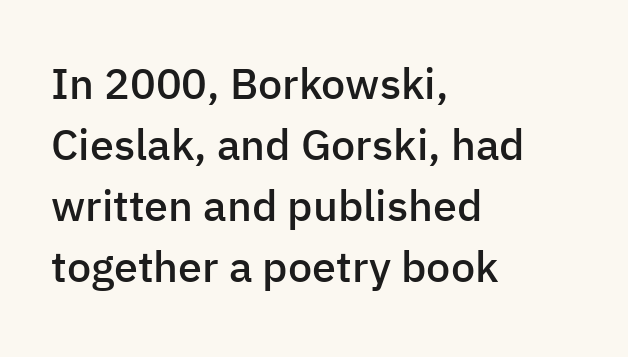
The image shows 43 px semibold sans-serif type, upright; set left-aligned, normal line spacing (1.42x), normal letter spacing, not underlined; low stroke contrast and a medium x-height.
